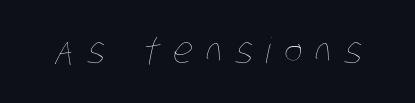
The image shows 35 px thin, condensed type; set unusually wide letter spacing (+0.38 em), not underlined; low stroke contrast and a large x-height.
